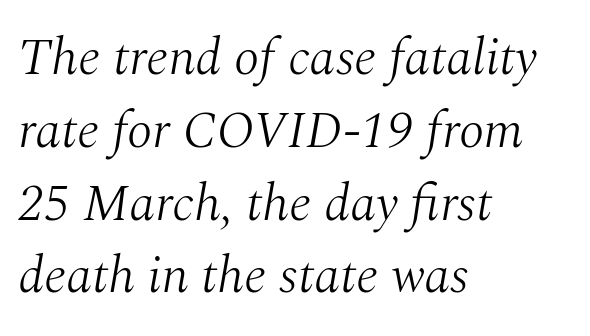
Q: Is the text bold? A: No.
Q: Is the text italic (slanted)? A: Yes, it leans right by about 10 degrees.
Q: Is the typeface a serif or a sans-serif typeface? A: Serif.
Q: Is the text underlined? A: No.
Q: How is the paragraph aligned? A: Left-aligned.
Q: Is the spacing between letters normal or unusually wide? A: Normal.
Q: Is the spacing between lines tight, normal or loose? A: Normal.
Q: Width (condensed, normal, or wide)? A: Normal.
Q: Stroke contrast? A: Medium.
Q: x-height? A: Medium.
Q: Monospaced? A: No.
